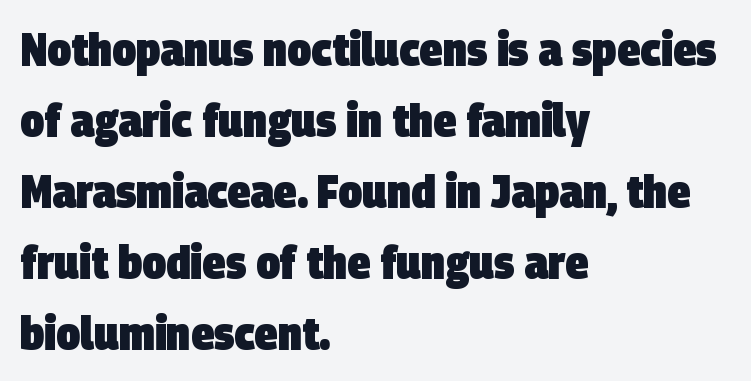
The face used here is proportionally spaced, like ordinary book or web type. The sample has been set heavy, in full bold. Nothing unusual about the tracking: characters are spaced as the font intends. These lines stack with their left ends in a neat column. The glyphs in this specimen are sans serif. Each new line begins a customary step beneath the previous one.
